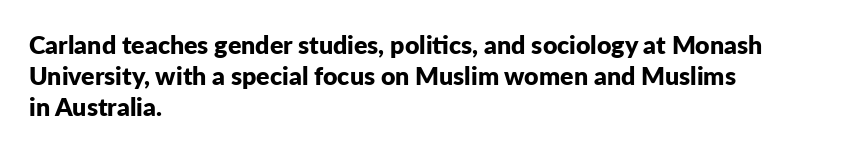
Caption: standard tracking, unaltered. Weight: bold. Line beginnings align vertically; line endings do not. The type sits square on the baseline with zero lean.
